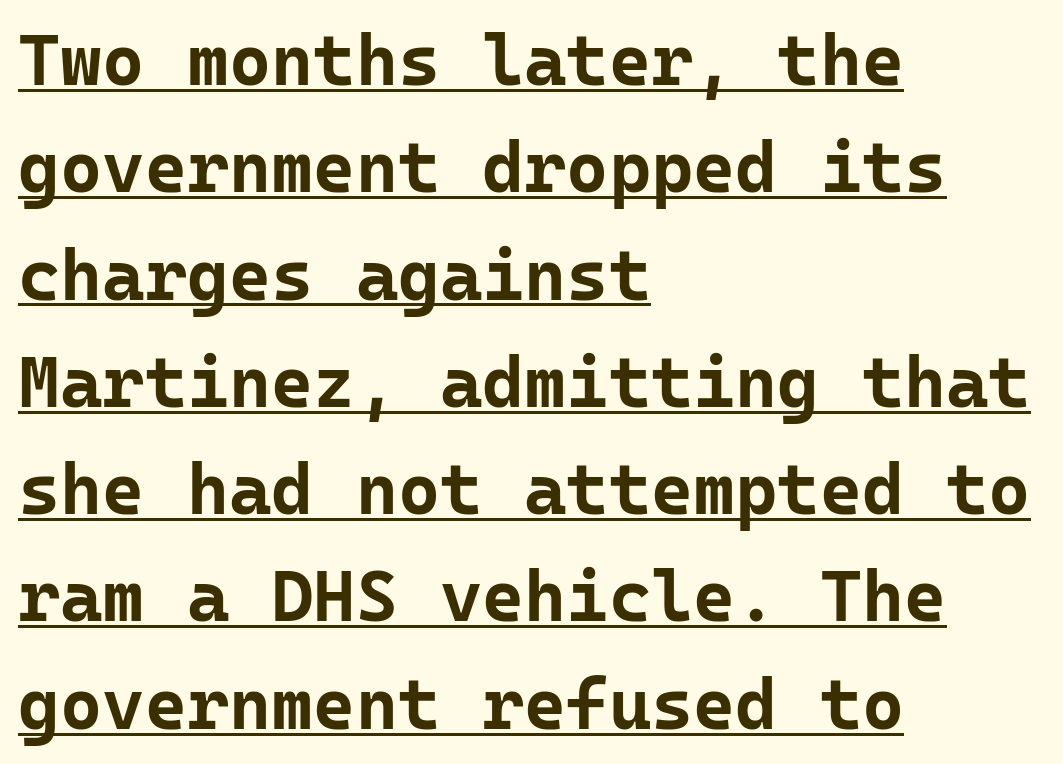
The image shows 72 px bold sans-serif type, upright, monospaced; set left-aligned, normal line spacing (1.49x), normal letter spacing, underlined; low stroke contrast and a medium x-height.
